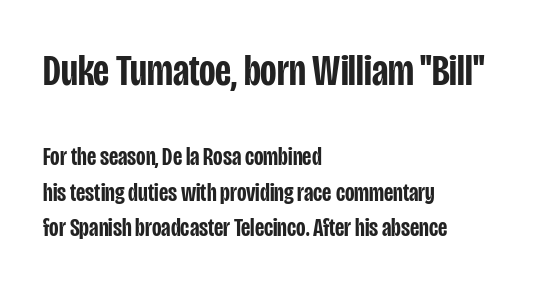
Q: Is the text bold? A: Semi-bold.
Q: Is the text italic (slanted)? A: No, it is upright.
Q: Is the typeface a serif or a sans-serif typeface? A: Sans-serif.
Q: Is the text underlined? A: No.
Q: How is the paragraph aligned? A: Left-aligned.
Q: Is the spacing between letters normal or unusually wide? A: Normal.
Q: Is the spacing between lines tight, normal or loose? A: Normal.
Q: Which block of text is set in a larger size, the first (top) or the second (bottom)? A: The first (top) one.
Q: Width (condensed, normal, or wide)? A: Condensed.
Q: Stroke contrast? A: Low.
Q: x-height? A: Large.
Q: Monospaced? A: No.
